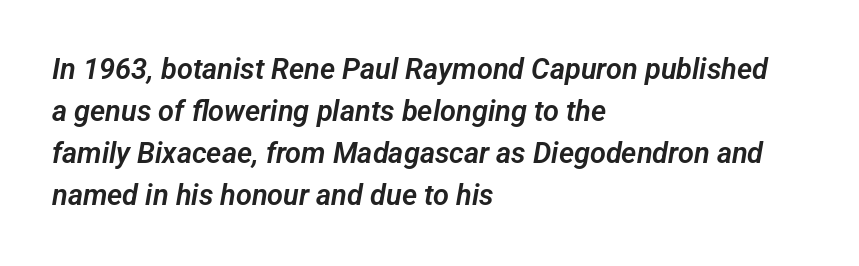
Q: Is the typeface a serif or a sans-serif typeface? A: Sans-serif.
Q: Is the text underlined? A: No.
Q: How is the paragraph aligned? A: Left-aligned.
Q: Is the spacing between letters normal or unusually wide? A: Normal.
Q: Is the spacing between lines tight, normal or loose? A: Normal.
Q: Width (condensed, normal, or wide)? A: Normal.
Q: Stroke contrast? A: Low.
Q: x-height? A: Medium.
Q: Monospaced? A: No.
